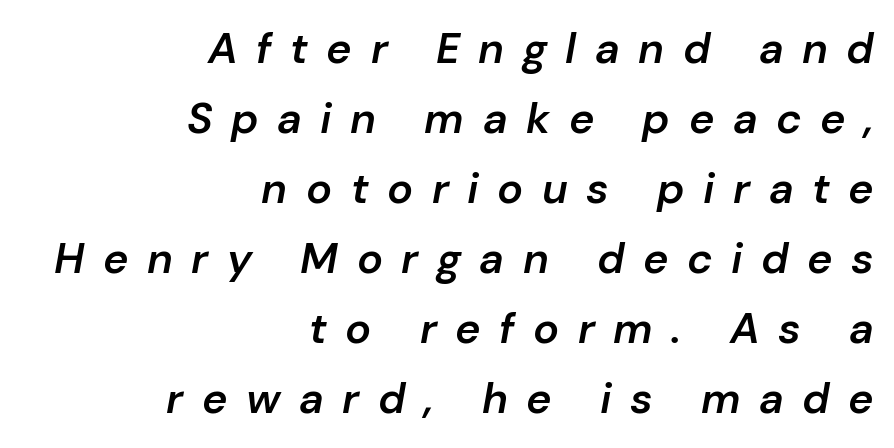
Q: Is the text bold? A: Semi-bold.
Q: Is the text italic (slanted)? A: Yes, it leans right by about 10 degrees.
Q: Is the text underlined? A: No.
Q: How is the paragraph aligned? A: Right-aligned.
Q: Is the spacing between letters normal or unusually wide? A: Unusually wide.
Q: Is the spacing between lines tight, normal or loose? A: Normal.
Q: Width (condensed, normal, or wide)? A: Normal.
Q: Stroke contrast? A: Low.
Q: x-height? A: Medium.
Q: Monospaced? A: No.
